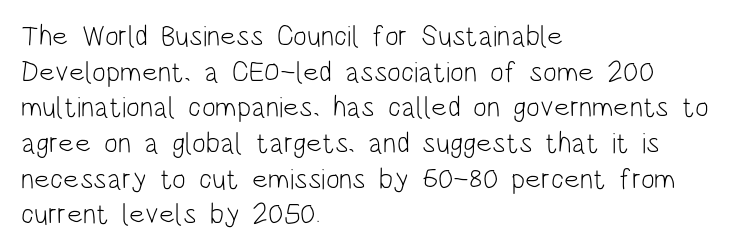
Q: Is the text bold? A: No.
Q: Is the text italic (slanted)? A: No, it is upright.
Q: Is the typeface a serif or a sans-serif typeface? A: Sans-serif.
Q: Is the text underlined? A: No.
Q: How is the paragraph aligned? A: Left-aligned.
Q: Is the spacing between letters normal or unusually wide? A: Normal.
Q: Width (condensed, normal, or wide)? A: Condensed.
Q: Stroke contrast? A: Low.
Q: x-height? A: Large.
Q: Monospaced? A: No.
